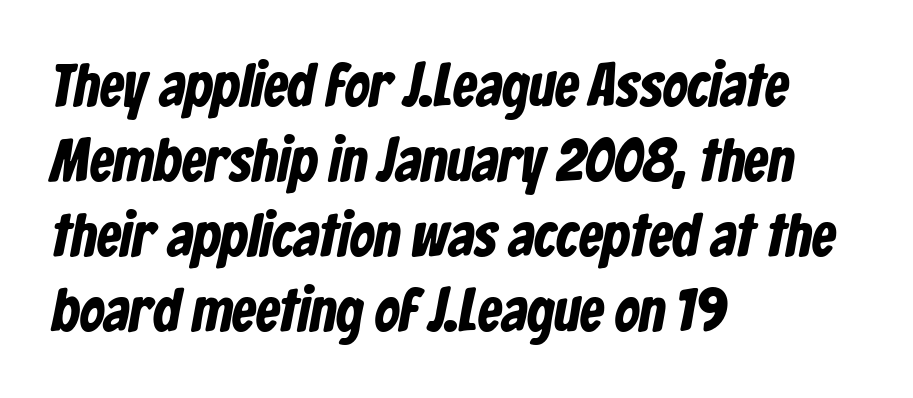
These lines are rendered in a variable-pitch font. Letter spacing: default. Reading down the block, your eye returns to a fixed left position each line. A typesetter would label this face a sans.
